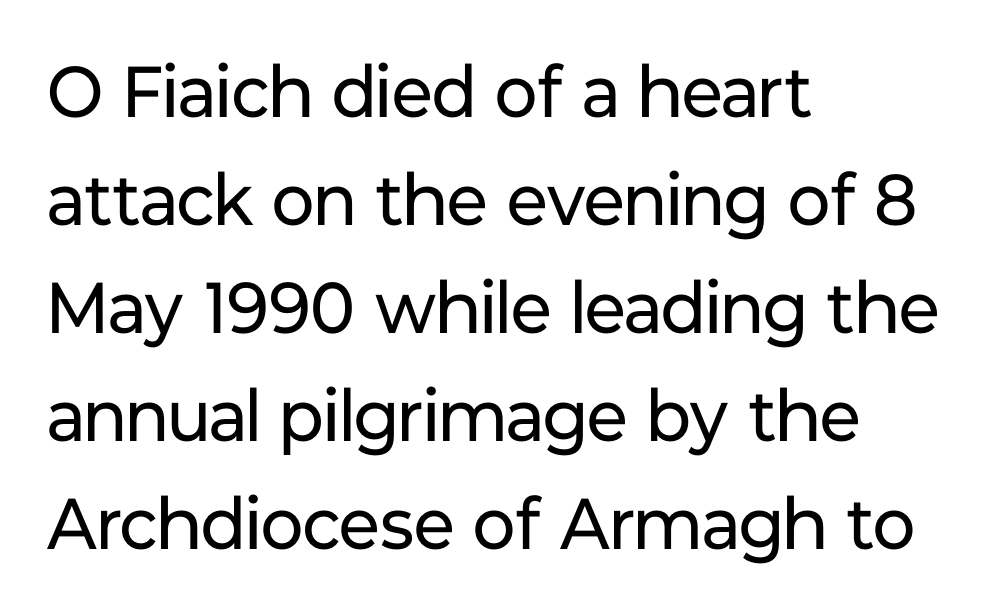
{"serif": "no", "italic": "no", "bold": "no", "weight": "regular", "width": "normal", "stroke_contrast": "low", "x_height": "medium", "monospaced": "no", "underline": "no", "align": "left", "line_spacing": "normal", "line_spacing_ratio": 1.5, "letter_spacing": "normal", "letter_spacing_em": 0.0, "glyph_px": 72}
